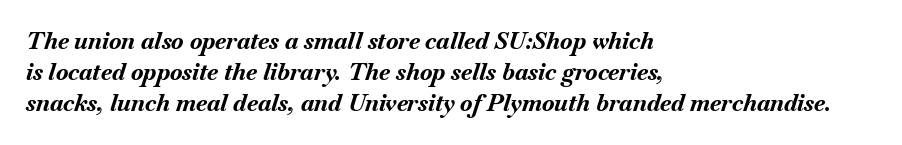
The image shows 23 px bold type, italic (leaning right); set left-aligned, normal line spacing (1.35x), normal letter spacing, not underlined.
